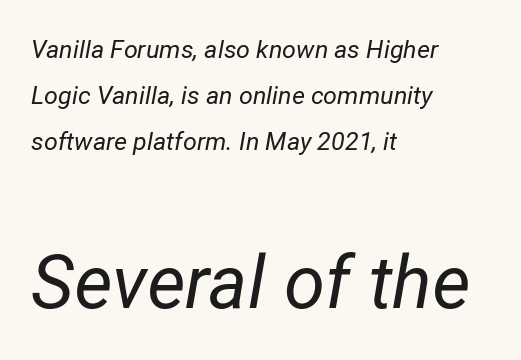
{"italic": "yes", "lean": "right", "slant_degrees": 12, "bold": "no", "weight": "regular", "width": "normal", "stroke_contrast": "low", "x_height": "medium", "monospaced": "no", "underline": "no", "align": "left", "line_spacing_ratio": 1.85, "letter_spacing": "normal", "letter_spacing_em": 0.0, "larger_block": "second", "size_ratio": 2.96, "glyph_px": 74}
